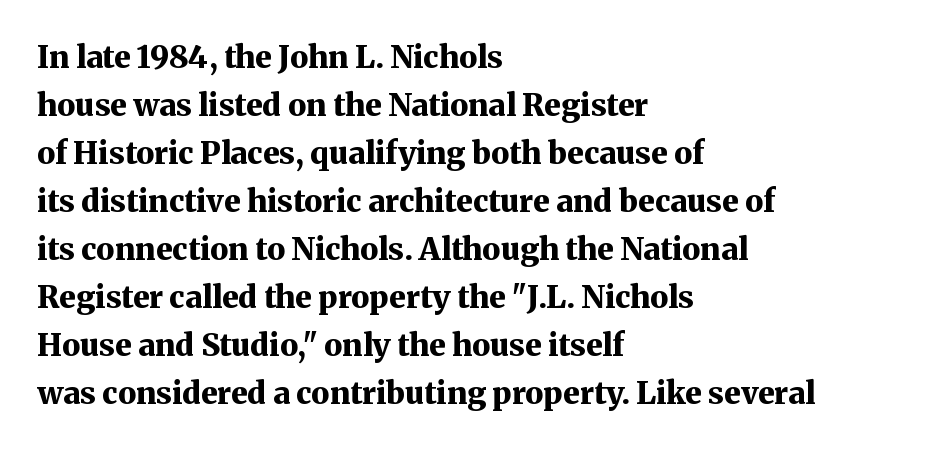
{"serif": "yes", "italic": "no", "bold": "yes", "weight": "bold", "width": "normal", "stroke_contrast": "medium", "x_height": "medium", "monospaced": "no", "underline": "no", "align": "left", "line_spacing": "normal", "line_spacing_ratio": 1.55, "letter_spacing": "normal", "letter_spacing_em": 0.0, "glyph_px": 31}
